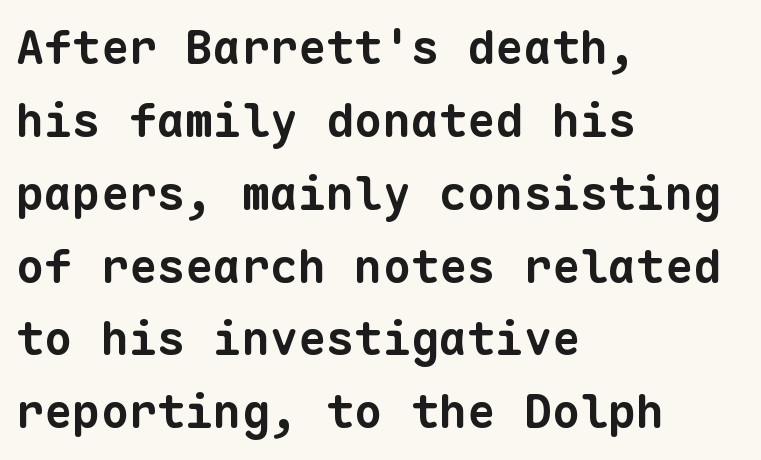
The image shows 47 px bold sans-serif type, monospaced; set left-aligned, normal line spacing (1.55x), normal letter spacing, not underlined; low stroke contrast and a medium x-height.
